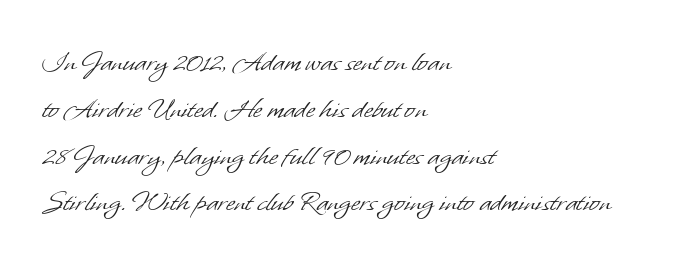
Q: Is the text bold? A: No.
Q: Is the typeface a serif or a sans-serif typeface? A: Sans-serif.
Q: Is the text underlined? A: No.
Q: How is the paragraph aligned? A: Left-aligned.
Q: Is the spacing between letters normal or unusually wide? A: Normal.
Q: Is the spacing between lines tight, normal or loose? A: Normal.
Q: Width (condensed, normal, or wide)? A: Normal.
Q: Stroke contrast? A: Low.
Q: x-height? A: Small.
Q: Monospaced? A: No.
